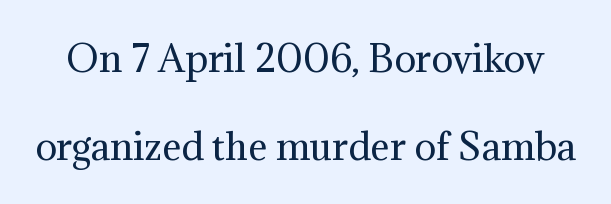
Unlike italic type, these characters show no tilt at all. Each letter's strokes conclude with small projecting serifs. The passage shown has conventional tracking throughout. The leading is generous, giving the passage an open texture.
